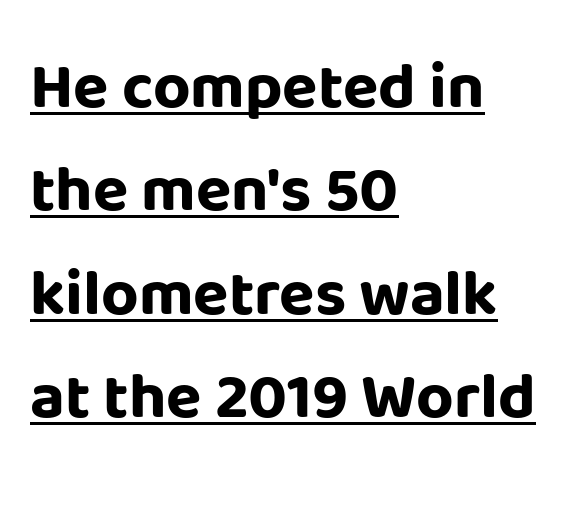
{"serif": "no", "italic": "no", "bold": "yes", "weight": "bold", "width": "normal", "stroke_contrast": "low", "x_height": "large", "monospaced": "no", "underline": "yes", "align": "left", "line_spacing": "normal", "line_spacing_ratio": 1.59, "letter_spacing": "normal", "letter_spacing_em": 0.0, "glyph_px": 65}
